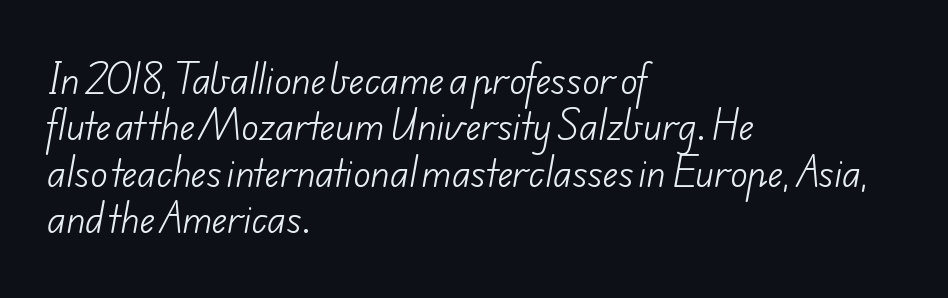
Q: Is the text bold? A: No.
Q: Is the typeface a serif or a sans-serif typeface? A: Sans-serif.
Q: Is the text underlined? A: No.
Q: How is the paragraph aligned? A: Left-aligned.
Q: Is the spacing between letters normal or unusually wide? A: Normal.
Q: Is the spacing between lines tight, normal or loose? A: Normal.
Q: Width (condensed, normal, or wide)? A: Normal.
Q: Stroke contrast? A: Low.
Q: x-height? A: Small.
Q: Monospaced? A: No.
